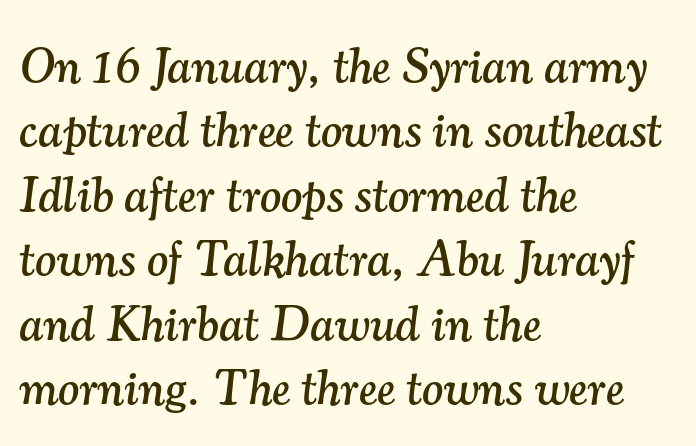
Underlining? Definitely not there. Typeset ragged right — the left edge is the straight one. These lines were composed using italics. Character widths vary here, with narrow letters taking less room than wide ones. What's the leading like? Ordinary, nothing unusual. I'd call this a serif setting — the letters wear small feet.
